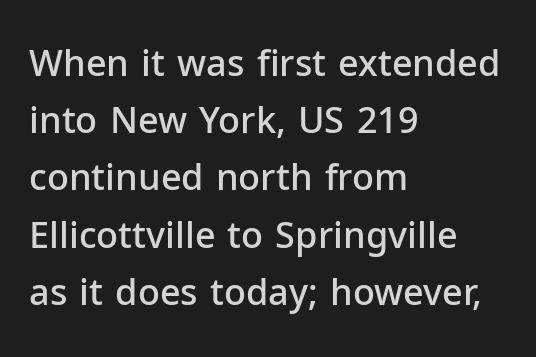
The image shows 36 px semibold sans-serif type, upright; set left-aligned, normal line spacing (1.59x), normal letter spacing, not underlined; low stroke contrast and a medium x-height.
